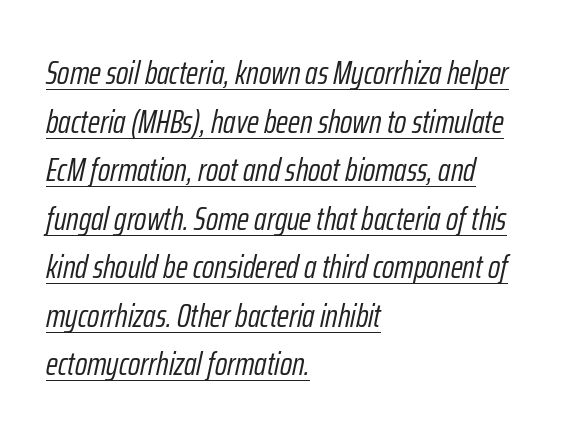
{"italic": "yes", "lean": "right", "slant_degrees": 12, "bold": "no", "weight": "light", "width": "condensed", "stroke_contrast": "low", "x_height": "medium", "monospaced": "no", "underline": "yes", "align": "left", "line_spacing": "normal", "line_spacing_ratio": 1.47, "letter_spacing": "normal", "letter_spacing_em": 0.0, "glyph_px": 33}
